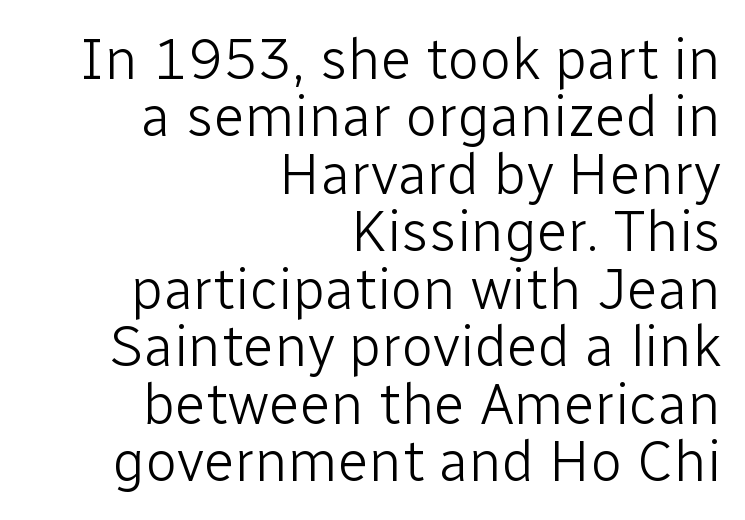
Q: Is the text bold? A: No.
Q: Is the text italic (slanted)? A: No, it is upright.
Q: Is the typeface a serif or a sans-serif typeface? A: Sans-serif.
Q: Is the text underlined? A: No.
Q: How is the paragraph aligned? A: Right-aligned.
Q: Is the spacing between letters normal or unusually wide? A: Normal.
Q: Is the spacing between lines tight, normal or loose? A: Tight.
Q: Width (condensed, normal, or wide)? A: Normal.
Q: Stroke contrast? A: Low.
Q: x-height? A: Medium.
Q: Monospaced? A: No.
